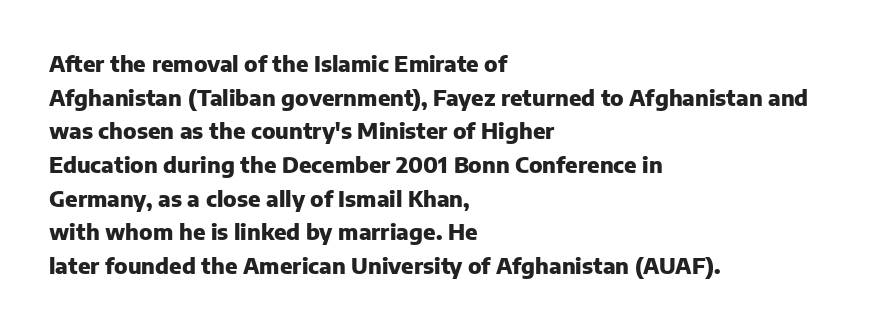
{"italic": "no", "bold": "yes", "underline": "no", "align": "left", "line_spacing": "normal", "line_spacing_ratio": 1.53, "letter_spacing": "normal", "letter_spacing_em": 0.0, "glyph_px": 22}
